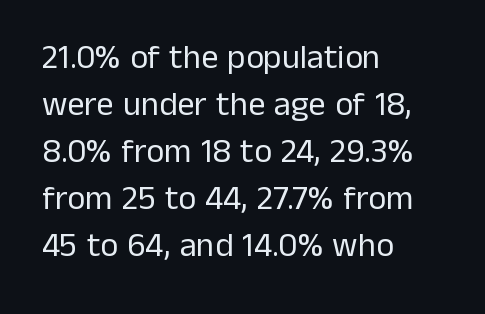
Normally led — the rows are evenly, conventionally spaced. The font is comparable to plain body text, perhaps lighter. You can tell it's not italic because the verticals are truly vertical. Each word holds together tightly as a unit, with standard inter-letter gaps. The rendering uses natural spacing where letterforms have individual widths.
